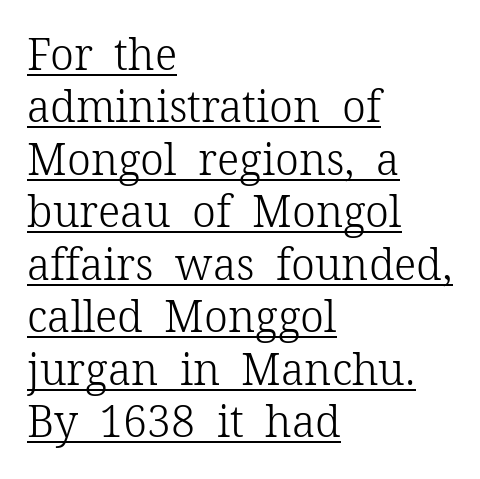
{"serif": "yes", "italic": "no", "bold": "no", "weight": "light", "width": "normal", "stroke_contrast": "low", "x_height": "medium", "monospaced": "no", "underline": "yes", "align": "left", "line_spacing_ratio": 1.22, "letter_spacing": "normal", "letter_spacing_em": 0.0, "glyph_px": 43}
